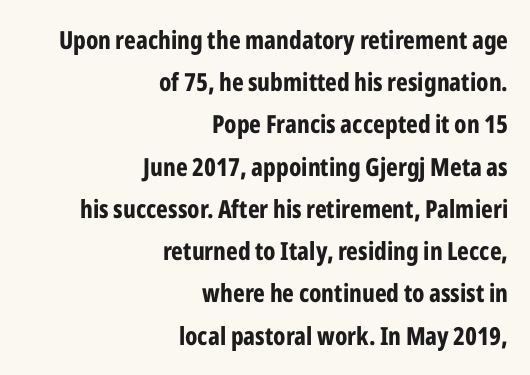
The image shows 25 px bold type, upright; set right-aligned, normal line spacing (1.69x), normal letter spacing, not underlined.
